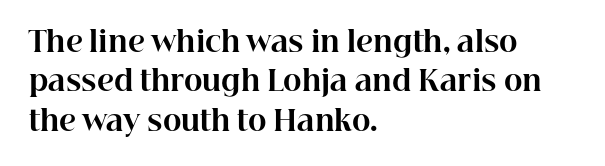
Q: Is the text bold? A: Yes.
Q: Is the text italic (slanted)? A: No, it is upright.
Q: Is the typeface a serif or a sans-serif typeface? A: Serif.
Q: Is the text underlined? A: No.
Q: How is the paragraph aligned? A: Left-aligned.
Q: Is the spacing between letters normal or unusually wide? A: Normal.
Q: Is the spacing between lines tight, normal or loose? A: Normal.
Q: Width (condensed, normal, or wide)? A: Normal.
Q: Stroke contrast? A: High.
Q: x-height? A: Medium.
Q: Monospaced? A: No.
